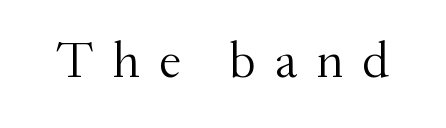
{"serif": "yes", "italic": "no", "bold": "no", "weight": "light", "width": "normal", "stroke_contrast": "medium", "x_height": "small", "monospaced": "no", "underline": "no", "letter_spacing": "wide", "letter_spacing_em": 0.37, "glyph_px": 51}
